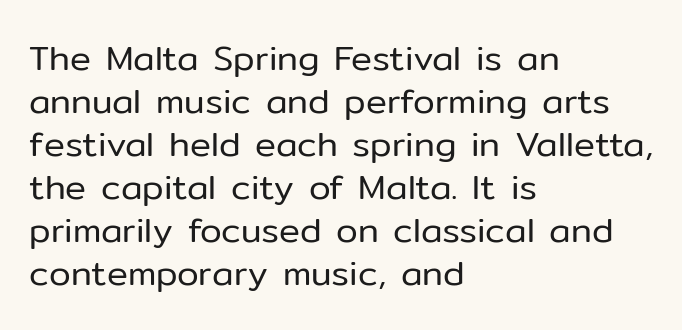
Q: Is the text bold? A: No.
Q: Is the text italic (slanted)? A: No, it is upright.
Q: Is the typeface a serif or a sans-serif typeface? A: Sans-serif.
Q: Is the text underlined? A: No.
Q: How is the paragraph aligned? A: Left-aligned.
Q: Is the spacing between letters normal or unusually wide? A: Normal.
Q: Width (condensed, normal, or wide)? A: Normal.
Q: Stroke contrast? A: Low.
Q: x-height? A: Medium.
Q: Monospaced? A: No.
